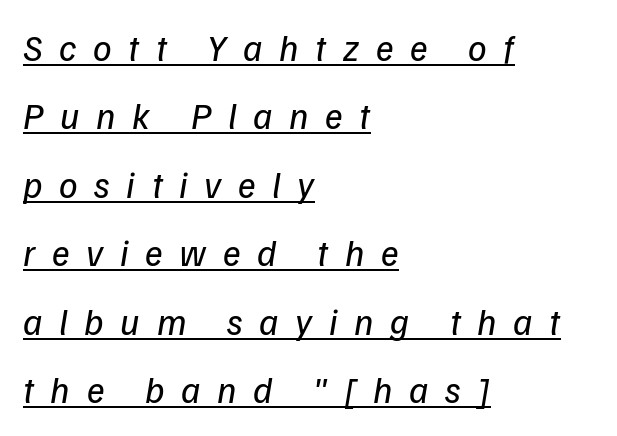
Honestly, the underline is the first thing you notice here. Nope, no serifs anywhere on these letters. Caption: expanded tracking, letters set apart. Here the designer chose a conventional face with non-uniform glyph widths. Where is the straight margin? On the left.
